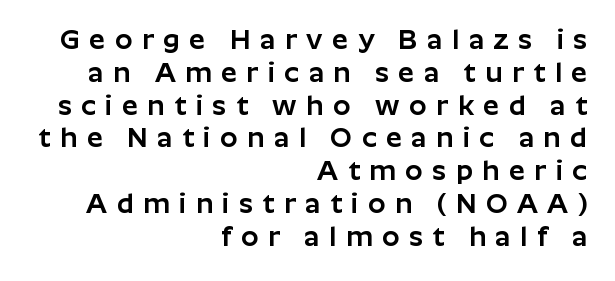
The image shows 28 px sans-serif type, upright; set right-aligned, line spacing 1.17x, unusually wide letter spacing (+0.34 em), not underlined; low stroke contrast and a medium x-height.
